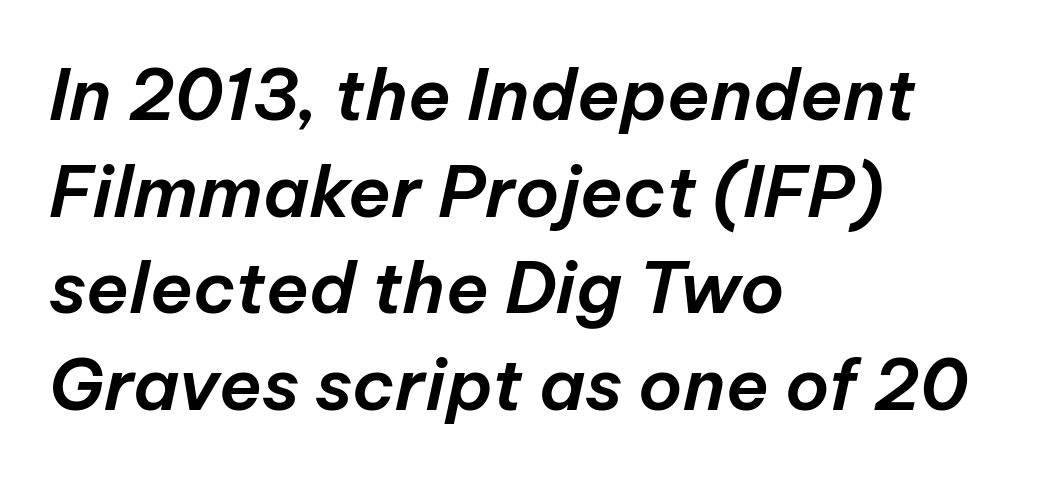
{"italic": "yes", "lean": "right", "slant_degrees": 12, "width": "normal", "stroke_contrast": "low", "x_height": "medium", "monospaced": "no", "underline": "no", "align": "left", "line_spacing": "normal", "line_spacing_ratio": 1.36, "letter_spacing": "normal", "letter_spacing_em": 0.0, "glyph_px": 71}
